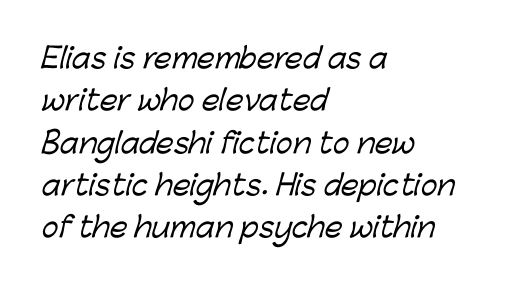
{"serif": "no", "width": "normal", "stroke_contrast": "low", "x_height": "medium", "monospaced": "no", "underline": "no", "align": "left", "line_spacing": "normal", "line_spacing_ratio": 1.51, "letter_spacing": "normal", "letter_spacing_em": 0.0, "glyph_px": 28}
